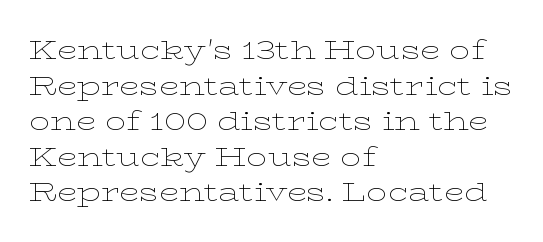
The image shows 26 px text type, upright; set left-aligned, normal line spacing (1.37x), normal letter spacing, not underlined.
